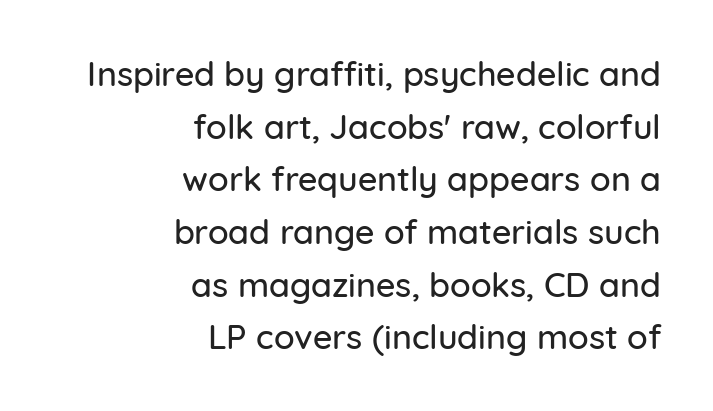
Every stem runs plumb, perpendicular to the baseline. Reading down the column, the eye jumps a familiar distance to each next line. Caption: standard tracking, unaltered. This sample is right-justified, so line beginnings fall wherever the words allow. Are there feet on the stems? There aren't — it's a sans.
